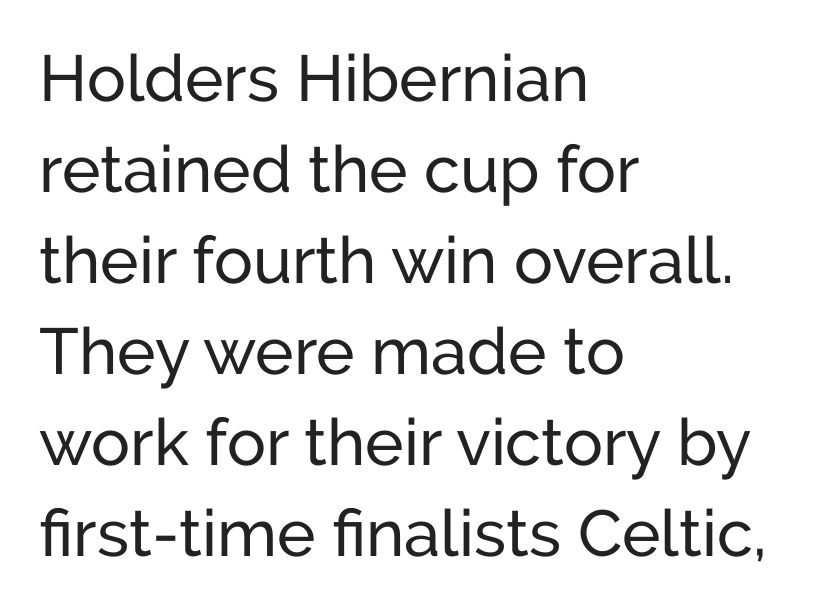
{"serif": "no", "italic": "no", "width": "normal", "stroke_contrast": "low", "x_height": "medium", "monospaced": "no", "underline": "no", "align": "left", "line_spacing": "normal", "line_spacing_ratio": 1.4, "letter_spacing": "normal", "letter_spacing_em": 0.0, "glyph_px": 65}
